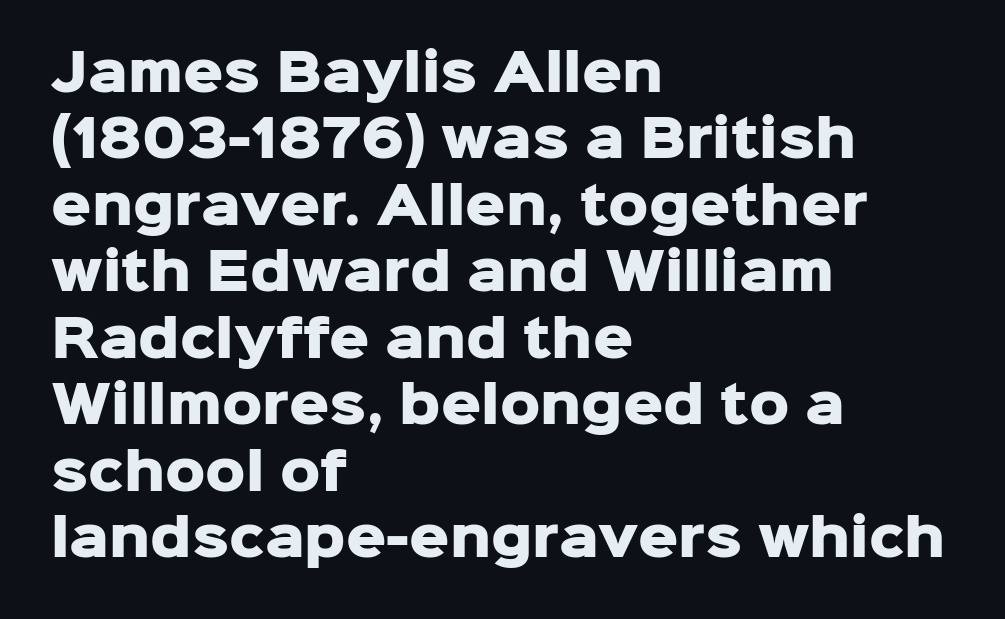
The image shows 50 px heavy sans-serif type, upright; set left-aligned, normal line spacing (1.33x), normal letter spacing, not underlined; low stroke contrast and a medium x-height.
